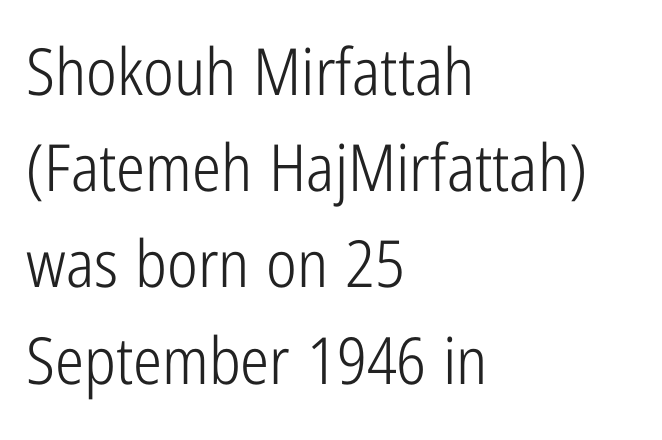
The image shows 65 px light, condensed sans-serif type, upright; set left-aligned, normal line spacing (1.48x), normal letter spacing, not underlined; low stroke contrast and a medium x-height.
